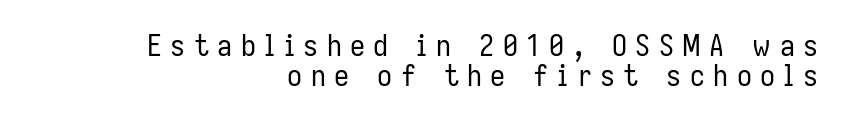
{"serif": "no", "italic": "no", "bold": "no", "weight": "regular", "width": "condensed", "stroke_contrast": "low", "x_height": "medium", "monospaced": "no", "underline": "no", "align": "right", "line_spacing": "tight", "line_spacing_ratio": 1.0, "letter_spacing": "wide", "letter_spacing_em": 0.28, "glyph_px": 30}
